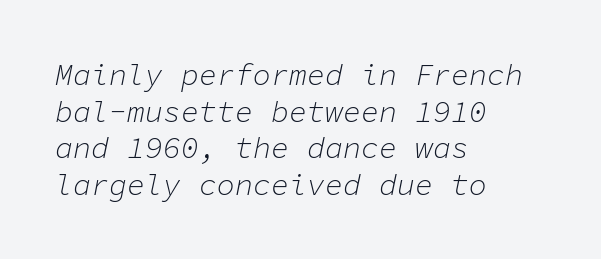
Q: Is the text bold? A: No.
Q: Is the text italic (slanted)? A: Yes, it leans right by about 11 degrees.
Q: Is the text underlined? A: No.
Q: How is the paragraph aligned? A: Left-aligned.
Q: Is the spacing between letters normal or unusually wide? A: Normal.
Q: Width (condensed, normal, or wide)? A: Normal.
Q: Stroke contrast? A: Low.
Q: x-height? A: Medium.
Q: Monospaced? A: Yes.
